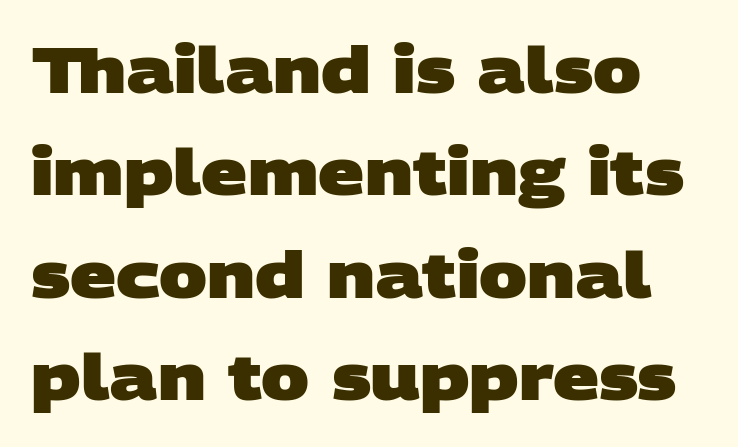
Notice how thick the strokes are: this is what a full bold looks like. Spacing between characters is what you'd get straight out of the box. A typesetter would call this proportional, since set widths differ per character. Interline gaps are of average width in this sample. Nope, no serifs anywhere on these letters.
